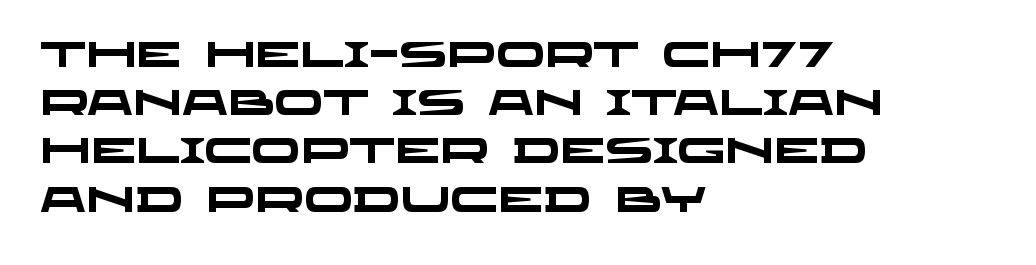
The image shows 36 px heavy, wide sans-serif type; set left-aligned, normal line spacing (1.34x), normal letter spacing, not underlined; low stroke contrast and a large x-height.
